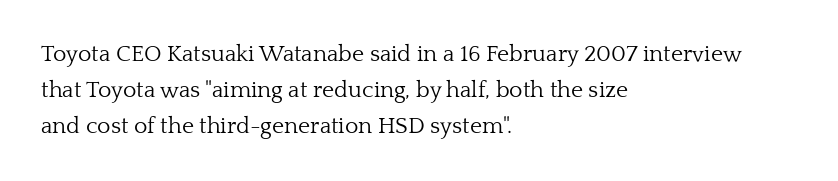
Q: Is the text bold? A: No.
Q: Is the text italic (slanted)? A: No, it is upright.
Q: Is the text underlined? A: No.
Q: How is the paragraph aligned? A: Left-aligned.
Q: Is the spacing between letters normal or unusually wide? A: Normal.
Q: Is the spacing between lines tight, normal or loose? A: Normal.
